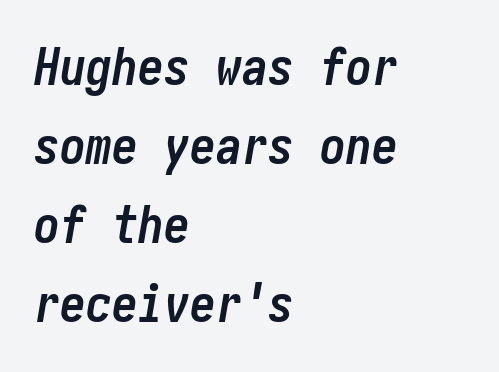
The leading is moderate, giving the passage an even texture. Beneath every word, the page is bare. These words are printed bold, with thick strokes throughout. Inter-character spacing is left at the font's built-in metrics. The face used here has a pronounced slope to its letters.
